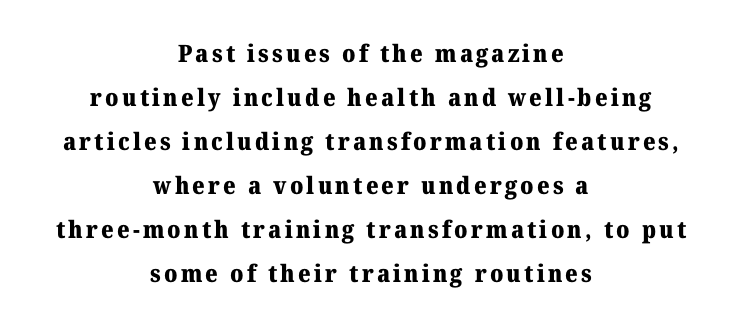
The image shows 24 px bold type, upright; set centered, line spacing 1.83x, not underlined.
